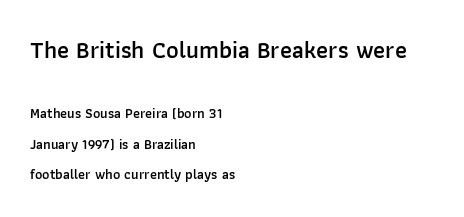
The image shows 24 px text type, upright; set left-aligned, loose line spacing (2.17x), normal letter spacing, not underlined; the first (top) block is 1.71x larger.
